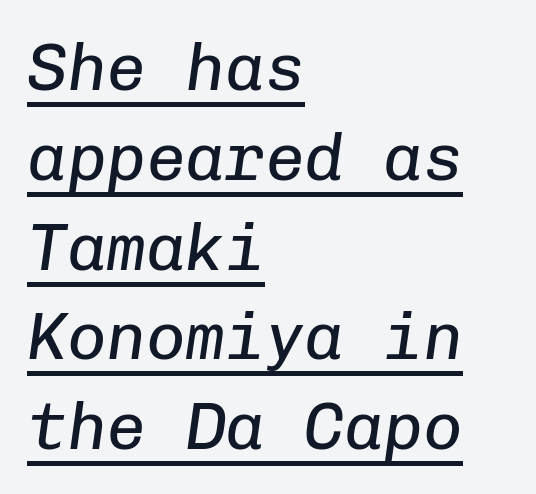
Q: Is the text bold? A: No.
Q: Is the text italic (slanted)? A: Yes, it leans right by about 8 degrees.
Q: Is the text underlined? A: Yes.
Q: How is the paragraph aligned? A: Left-aligned.
Q: Is the spacing between letters normal or unusually wide? A: Normal.
Q: Is the spacing between lines tight, normal or loose? A: Normal.
Q: Width (condensed, normal, or wide)? A: Normal.
Q: Stroke contrast? A: Low.
Q: x-height? A: Medium.
Q: Monospaced? A: Yes.
